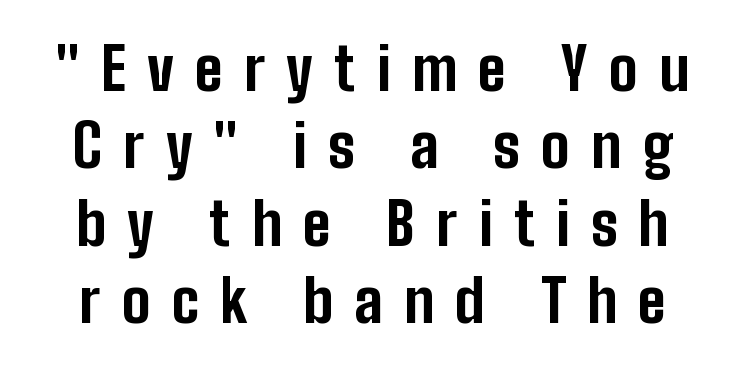
Q: Is the text bold? A: Yes.
Q: Is the text italic (slanted)? A: No, it is upright.
Q: Is the typeface a serif or a sans-serif typeface? A: Sans-serif.
Q: Is the text underlined? A: No.
Q: Is the spacing between letters normal or unusually wide? A: Unusually wide.
Q: Is the spacing between lines tight, normal or loose? A: Normal.
Q: Width (condensed, normal, or wide)? A: Condensed.
Q: Stroke contrast? A: Low.
Q: x-height? A: Medium.
Q: Monospaced? A: No.
